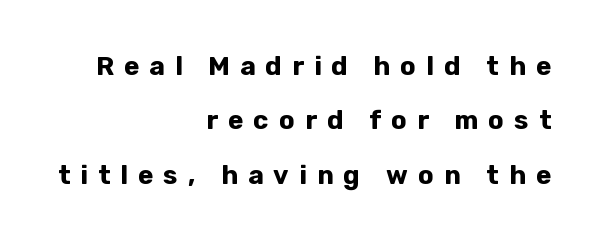
The image shows 26 px bold type, upright; set right-aligned, loose line spacing (2.09x), unusually wide letter spacing (+0.39 em), not underlined.
